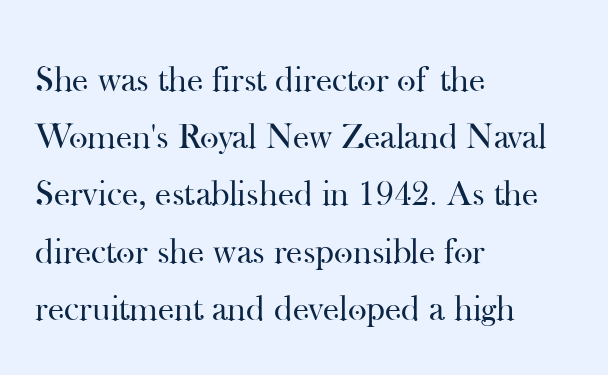
Tall strokes in this sample are plumb rather than angled. Vertical spacing — default. The strip under each line holds only bare page. The face used here is rendered with its standard letterfit.
